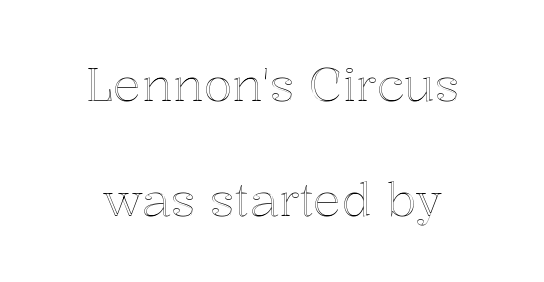
Glance below the letters and you will spot only blank space. In terms of posture, this sample is upright. The gaps between neighbouring characters are ordinary and unremarkable. The lines are quadded center. Looks like regular typesetting: each glyph gets only the width it needs.
